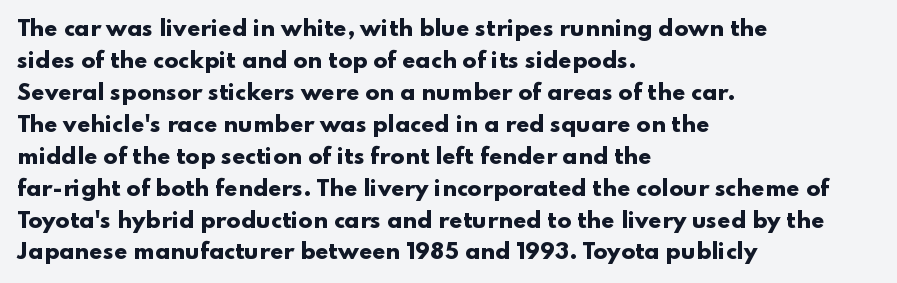
The image shows 21 px bold type, upright; set left-aligned, normal line spacing (1.52x), normal letter spacing, not underlined.
